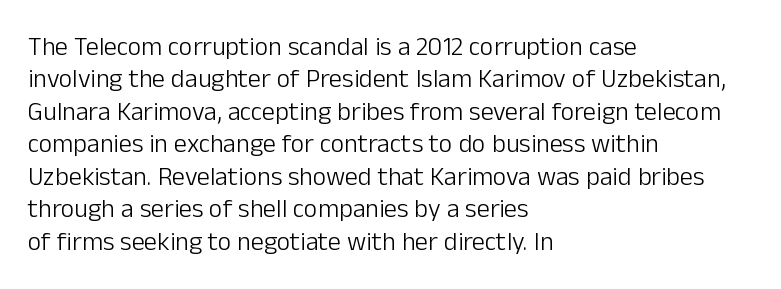
{"italic": "no", "bold": "no", "underline": "no", "align": "left", "line_spacing": "normal", "line_spacing_ratio": 1.25, "letter_spacing": "normal", "letter_spacing_em": 0.0, "glyph_px": 26}
